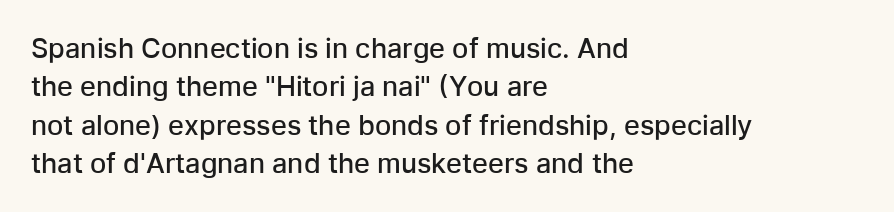
Q: Is the text bold? A: Semi-bold.
Q: Is the text italic (slanted)? A: No, it is upright.
Q: Is the text underlined? A: No.
Q: How is the paragraph aligned? A: Left-aligned.
Q: Is the spacing between letters normal or unusually wide? A: Normal.
Q: Is the spacing between lines tight, normal or loose? A: Normal.
